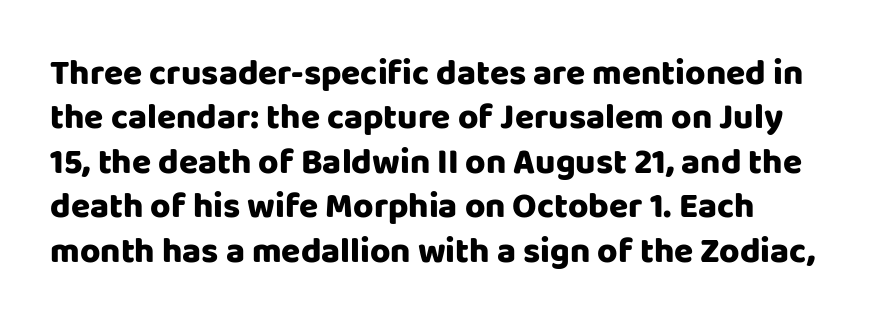
Ascenders rise straight up at ninety degrees. These lines are composed in type without serifs. The passage shown has conventional tracking throughout. Leading: standard. You could not count columns in this text — the font is proportionally spaced.
